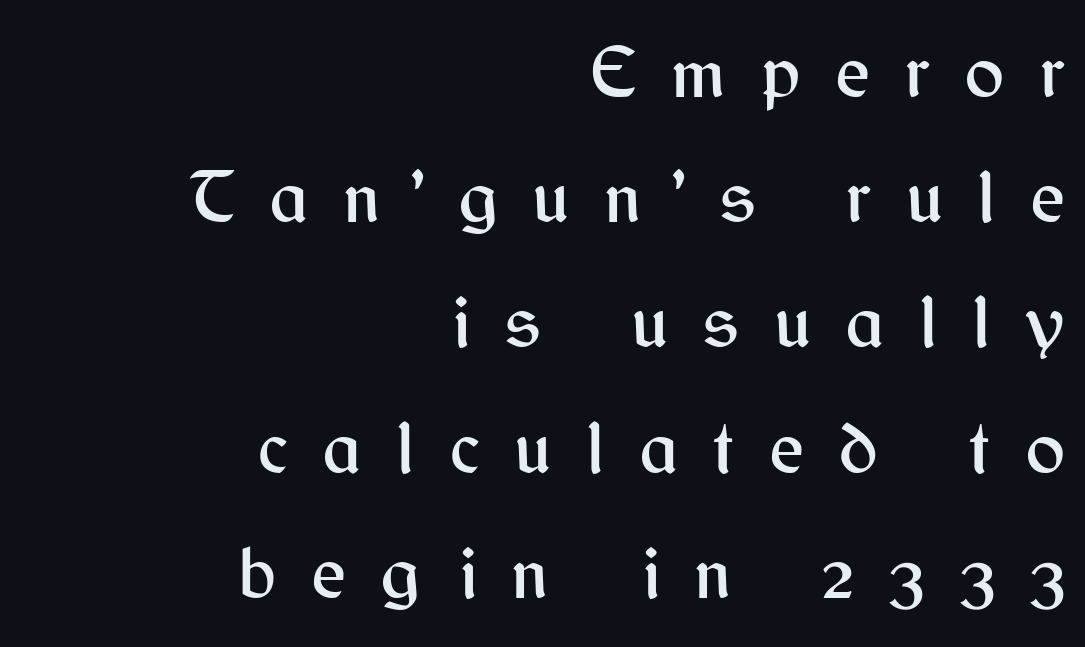
{"serif": "no", "italic": "no", "width": "normal", "stroke_contrast": "medium", "x_height": "medium", "monospaced": "no", "underline": "no", "align": "right", "line_spacing": "normal", "line_spacing_ratio": 1.67, "letter_spacing": "wide", "letter_spacing_em": 0.46, "glyph_px": 75}
